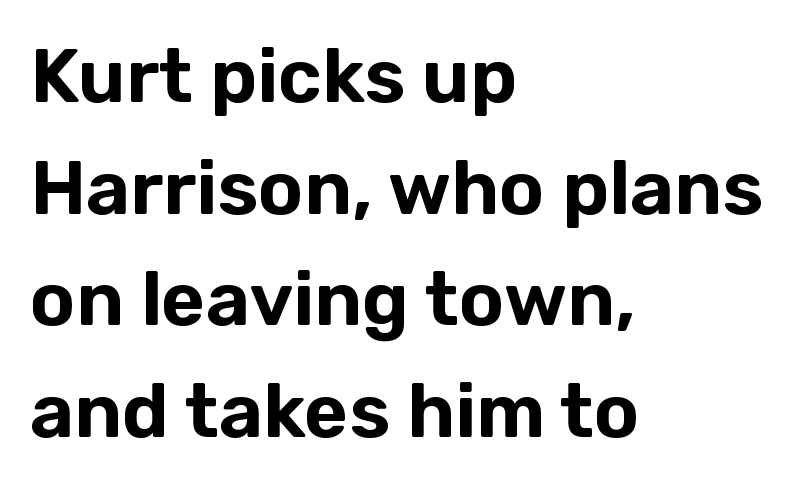
The image shows 76 px sans-serif type, upright; set left-aligned, normal line spacing (1.47x), normal letter spacing, not underlined; low stroke contrast and a medium x-height.
